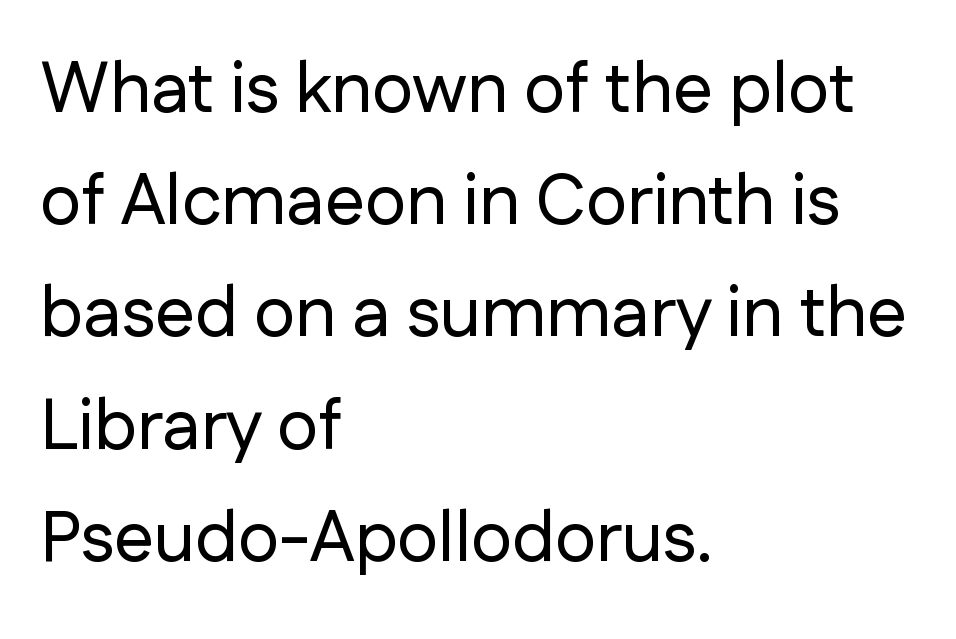
Q: Is the text italic (slanted)? A: No, it is upright.
Q: Is the typeface a serif or a sans-serif typeface? A: Sans-serif.
Q: Is the text underlined? A: No.
Q: How is the paragraph aligned? A: Left-aligned.
Q: Is the spacing between letters normal or unusually wide? A: Normal.
Q: Is the spacing between lines tight, normal or loose? A: Normal.
Q: Width (condensed, normal, or wide)? A: Normal.
Q: Stroke contrast? A: Low.
Q: x-height? A: Medium.
Q: Monospaced? A: No.
